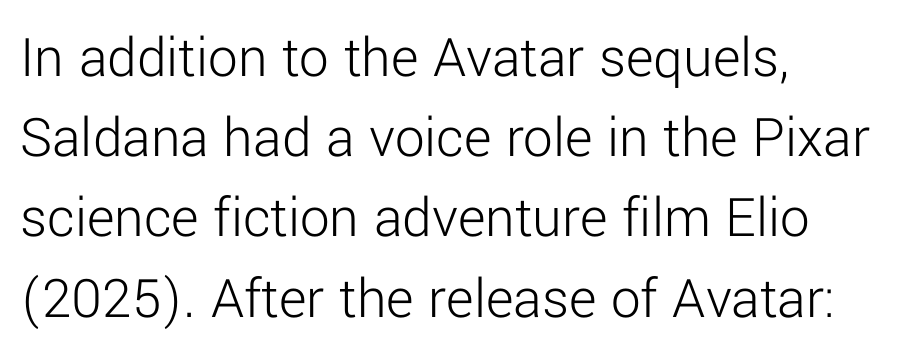
Q: Is the text bold? A: No.
Q: Is the text italic (slanted)? A: No, it is upright.
Q: Is the typeface a serif or a sans-serif typeface? A: Sans-serif.
Q: Is the text underlined? A: No.
Q: How is the paragraph aligned? A: Left-aligned.
Q: Is the spacing between letters normal or unusually wide? A: Normal.
Q: Is the spacing between lines tight, normal or loose? A: Normal.
Q: Width (condensed, normal, or wide)? A: Normal.
Q: Stroke contrast? A: Low.
Q: x-height? A: Medium.
Q: Monospaced? A: No.
